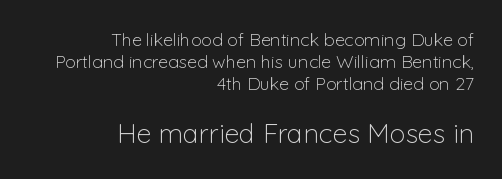
The image shows 27 px text type, upright; set right-aligned, line spacing 1.23x, normal letter spacing, not underlined; the second (bottom) block is 1.5x larger.
